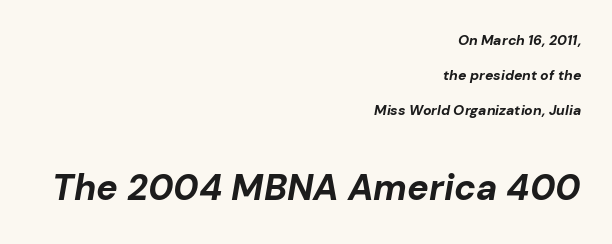
Q: Is the text bold? A: Yes.
Q: Is the text italic (slanted)? A: Yes, it leans right by about 10 degrees.
Q: Is the text underlined? A: No.
Q: How is the paragraph aligned? A: Right-aligned.
Q: Is the spacing between letters normal or unusually wide? A: Normal.
Q: Is the spacing between lines tight, normal or loose? A: Loose.
Q: Which block of text is set in a larger size, the first (top) or the second (bottom)? A: The second (bottom) one.
Q: Width (condensed, normal, or wide)? A: Normal.
Q: Stroke contrast? A: Low.
Q: x-height? A: Medium.
Q: Monospaced? A: No.
